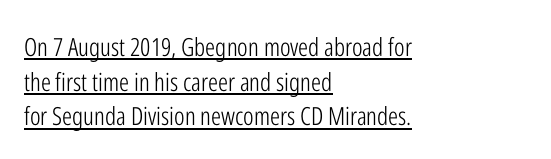
{"italic": "no", "bold": "no", "underline": "yes", "align": "left", "line_spacing": "normal", "line_spacing_ratio": 1.39, "letter_spacing": "normal", "letter_spacing_em": 0.0, "glyph_px": 25}
